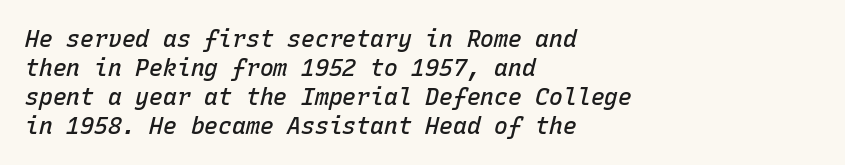
Q: Is the text bold? A: Semi-bold.
Q: Is the text italic (slanted)? A: Yes, it leans right by about 15 degrees.
Q: Is the text underlined? A: No.
Q: How is the paragraph aligned? A: Left-aligned.
Q: Is the spacing between letters normal or unusually wide? A: Normal.
Q: Is the spacing between lines tight, normal or loose? A: Normal.
